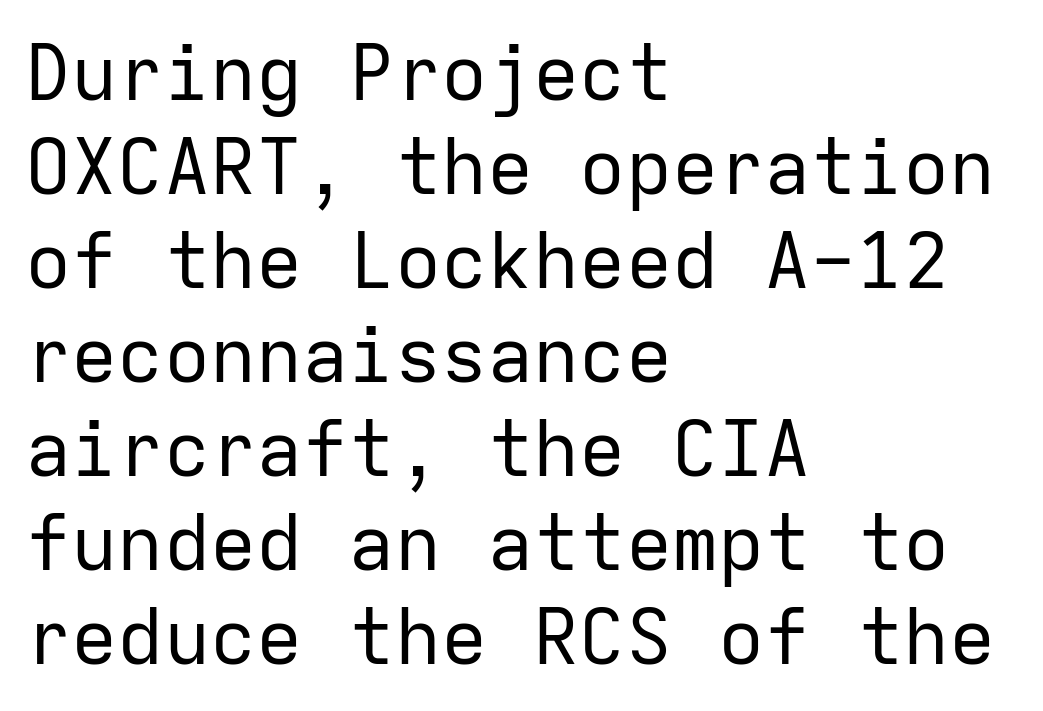
How are the letters spaced? Ordinarily, with no added tracking. Check where the strokes stop: nothing finishes them off — pure sans. A student would call this left alignment; a typographer would say flush left, rag right. Weight: in the light-to-regular range. Do the letters lean? They stand straight.
